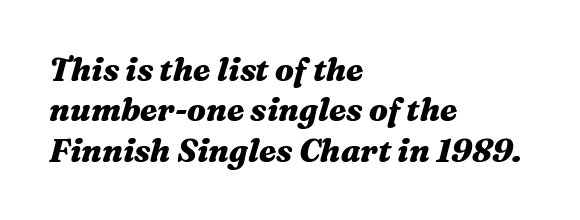
{"italic": "yes", "lean": "right", "slant_degrees": 16, "bold": "yes", "weight": "heavy", "width": "wide", "stroke_contrast": "medium", "x_height": "medium", "monospaced": "no", "underline": "no", "align": "left", "line_spacing": "normal", "line_spacing_ratio": 1.26, "letter_spacing": "normal", "letter_spacing_em": 0.0, "glyph_px": 32}
